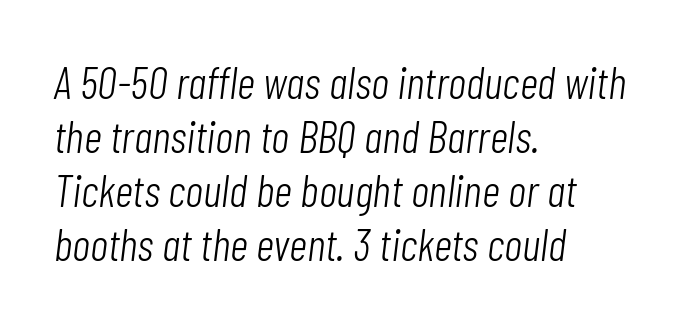
Caption: standard tracking, unaltered. The rendering applies a slant to the glyphs. Leftover space on each line is placed entirely after the last word. The face used here is proportionally spaced, like ordinary book or web type. The typesetting does not lean heavy: it is not bold.
